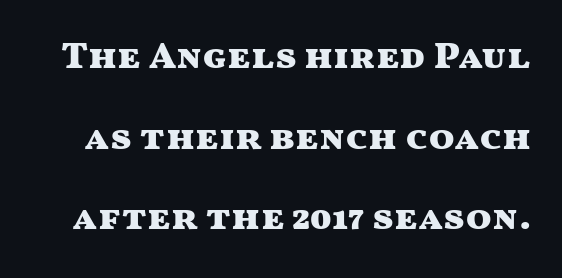
{"serif": "no", "italic": "no", "bold": "yes", "weight": "heavy", "width": "wide", "stroke_contrast": "medium", "x_height": "medium", "monospaced": "no", "underline": "no", "line_spacing": "loose", "line_spacing_ratio": 2.12, "letter_spacing": "normal", "letter_spacing_em": 0.0, "glyph_px": 38}
